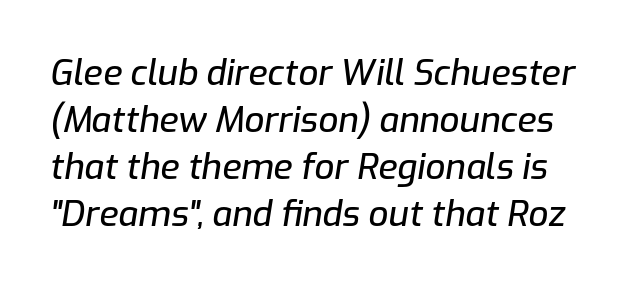
The space beneath each line is pristine and unruled. These lines were composed using italics. Words appear dense and cohesive because spacing is normal. Whoever set this chose a conventional vertical rhythm. The rendering uses natural spacing where letterforms have individual widths.
